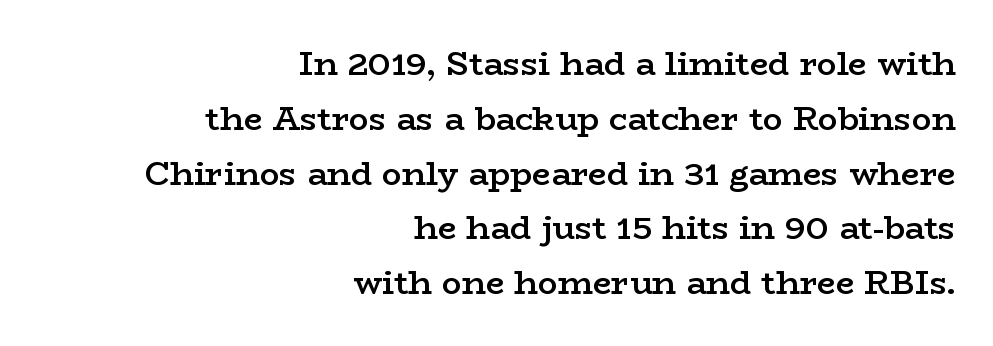
Q: Is the text bold? A: Semi-bold.
Q: Is the text italic (slanted)? A: No, it is upright.
Q: Is the typeface a serif or a sans-serif typeface? A: Serif.
Q: Is the text underlined? A: No.
Q: How is the paragraph aligned? A: Right-aligned.
Q: Is the spacing between letters normal or unusually wide? A: Normal.
Q: Is the spacing between lines tight, normal or loose? A: Normal.
Q: Width (condensed, normal, or wide)? A: Wide.
Q: Stroke contrast? A: Low.
Q: x-height? A: Medium.
Q: Monospaced? A: No.
